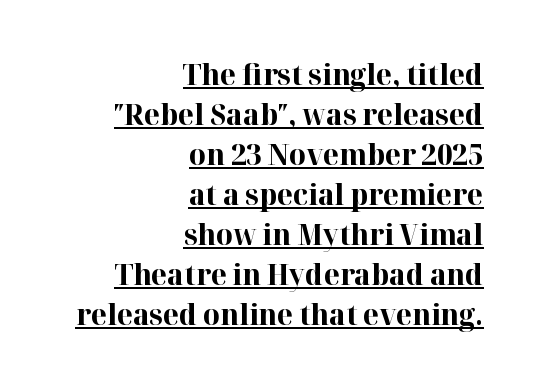
{"serif": "yes", "italic": "no", "bold": "yes", "weight": "bold", "width": "normal", "stroke_contrast": "high", "x_height": "medium", "monospaced": "no", "underline": "yes", "align": "right", "line_spacing": "normal", "line_spacing_ratio": 1.38, "letter_spacing": "normal", "letter_spacing_em": 0.0, "glyph_px": 29}
